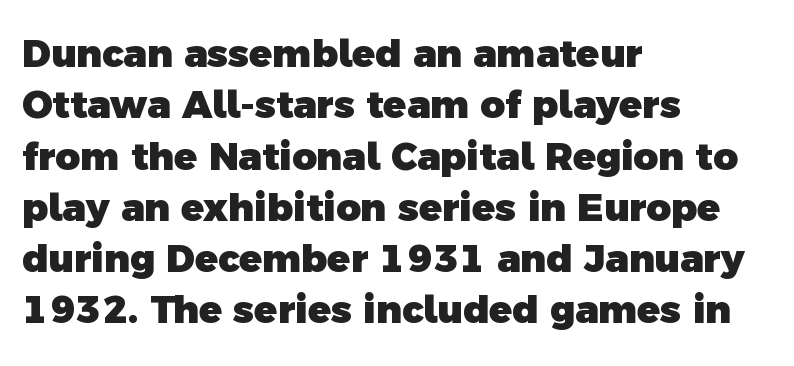
Horizontal bands of white between lines are of average thickness. Does the weight exceed regular? Yes, all the way to bold. Lines of text with bare space underneath. Each line starts at the same left margin while the right side varies.
